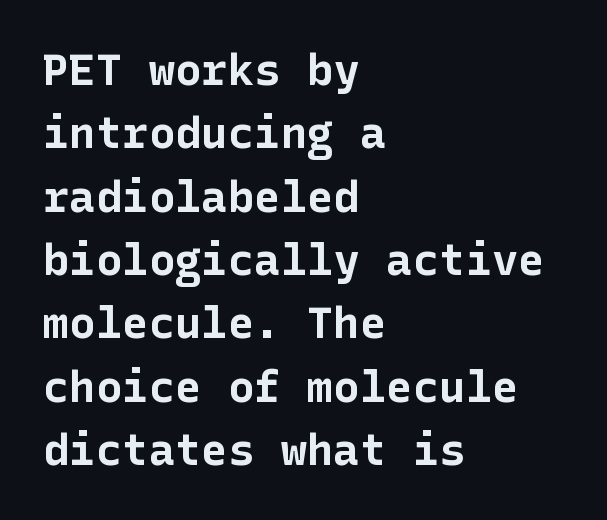
The characters display no serif detailing; their extremities are plain. Normally led — the rows are evenly, conventionally spaced. The letters stand straight up with perfectly vertical stems. The ragged edge is on the right, which tells us the setting is flush left. This sample uses plain, unmodified letter spacing.
